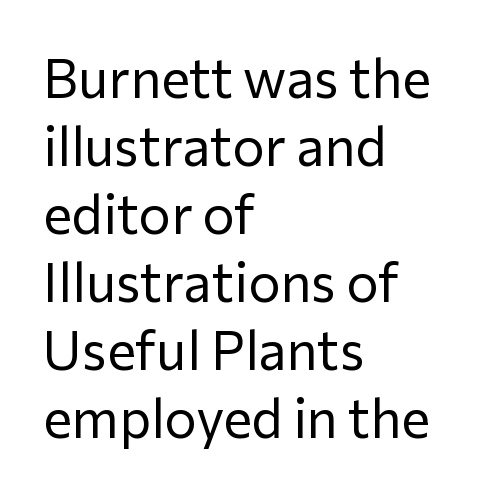
{"serif": "no", "italic": "no", "bold": "no", "weight": "regular", "width": "normal", "stroke_contrast": "low", "x_height": "medium", "monospaced": "no", "underline": "no", "align": "left", "line_spacing": "normal", "line_spacing_ratio": 1.26, "letter_spacing": "normal", "letter_spacing_em": 0.0, "glyph_px": 54}
